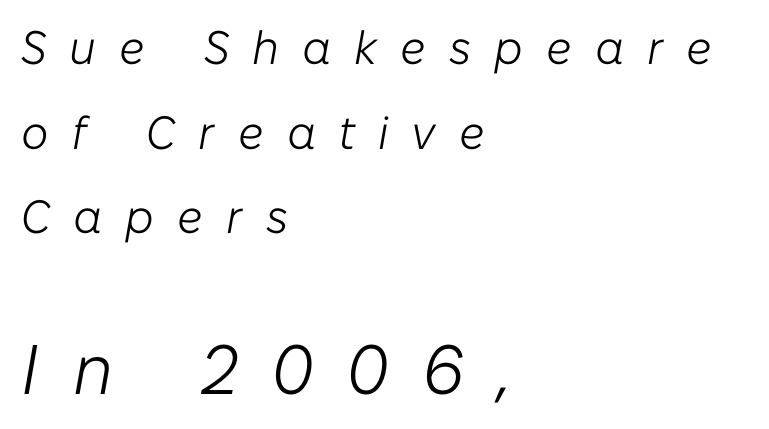
Q: Is the text bold? A: No.
Q: Is the text italic (slanted)? A: Yes, it leans right by about 10 degrees.
Q: Is the text underlined? A: No.
Q: How is the paragraph aligned? A: Left-aligned.
Q: Is the spacing between letters normal or unusually wide? A: Unusually wide.
Q: Which block of text is set in a larger size, the first (top) or the second (bottom)? A: The second (bottom) one.
Q: Width (condensed, normal, or wide)? A: Normal.
Q: Stroke contrast? A: Low.
Q: x-height? A: Medium.
Q: Monospaced? A: No.
